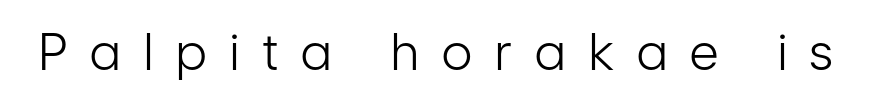
{"serif": "no", "italic": "no", "bold": "no", "weight": "light", "width": "condensed", "stroke_contrast": "low", "x_height": "medium", "monospaced": "no", "underline": "no", "letter_spacing": "wide", "letter_spacing_em": 0.47, "glyph_px": 50}
